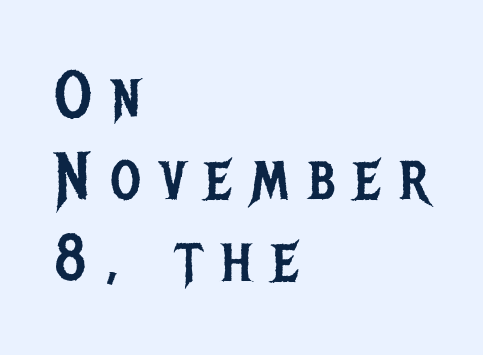
Q: Is the text bold? A: No.
Q: Is the text italic (slanted)? A: No, it is upright.
Q: Is the typeface a serif or a sans-serif typeface? A: Sans-serif.
Q: Is the text underlined? A: No.
Q: How is the paragraph aligned? A: Left-aligned.
Q: Is the spacing between letters normal or unusually wide? A: Unusually wide.
Q: Width (condensed, normal, or wide)? A: Condensed.
Q: Stroke contrast? A: Low.
Q: x-height? A: Large.
Q: Monospaced? A: No.
